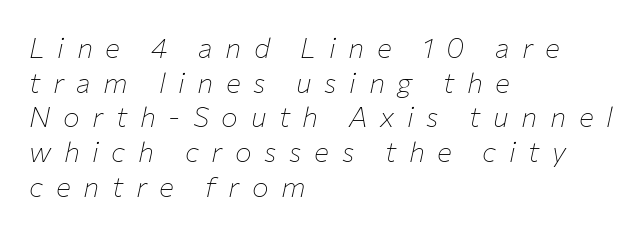
The image shows 28 px thin type, italic (leaning right); set left-aligned, line spacing 1.24x, unusually wide letter spacing (+0.45 em), not underlined; low stroke contrast and a medium x-height.
